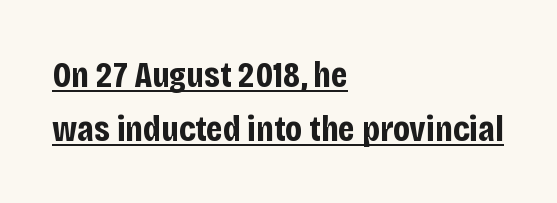
{"serif": "no", "italic": "no", "bold": "yes", "weight": "bold", "width": "condensed", "stroke_contrast": "low", "x_height": "large", "monospaced": "no", "underline": "yes", "align": "left", "line_spacing": "normal", "line_spacing_ratio": 1.45, "letter_spacing": "normal", "letter_spacing_em": 0.0, "glyph_px": 37}
